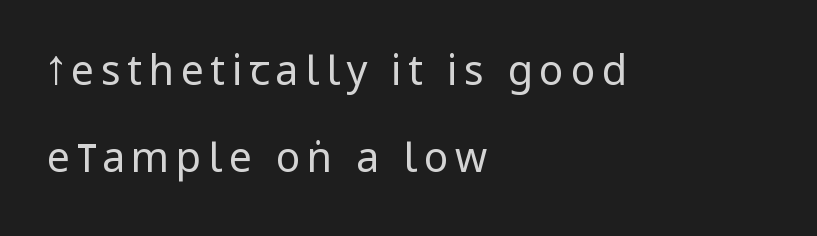
Q: Is the text bold? A: No.
Q: Is the text italic (slanted)? A: No, it is upright.
Q: Is the typeface a serif or a sans-serif typeface? A: Sans-serif.
Q: Is the text underlined? A: No.
Q: How is the paragraph aligned? A: Left-aligned.
Q: Is the spacing between lines tight, normal or loose? A: Loose.
Q: Width (condensed, normal, or wide)? A: Condensed.
Q: Stroke contrast? A: Low.
Q: x-height? A: Large.
Q: Monospaced? A: No.
